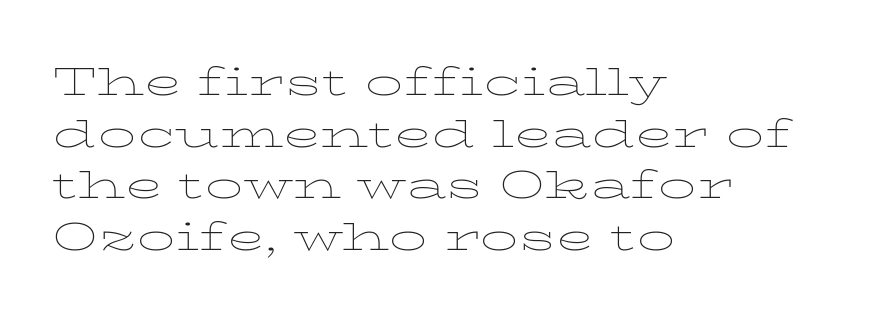
The image shows 38 px thin, wide serif type, upright; set left-aligned, normal line spacing (1.36x), normal letter spacing, not underlined; low stroke contrast and a medium x-height.
